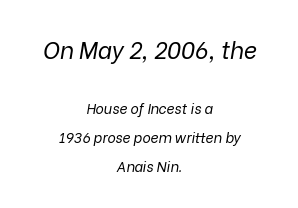
The type is set solid horizontally, with unmodified tracking. This rendering features lettering with no underline. Alignment: centered. Is this a heavy cut? Hardly; it is regular or lighter. Notice how the stems are inclined rather than vertical — that's the hallmark of italics. Scale decreases going downward across the two blocks.
